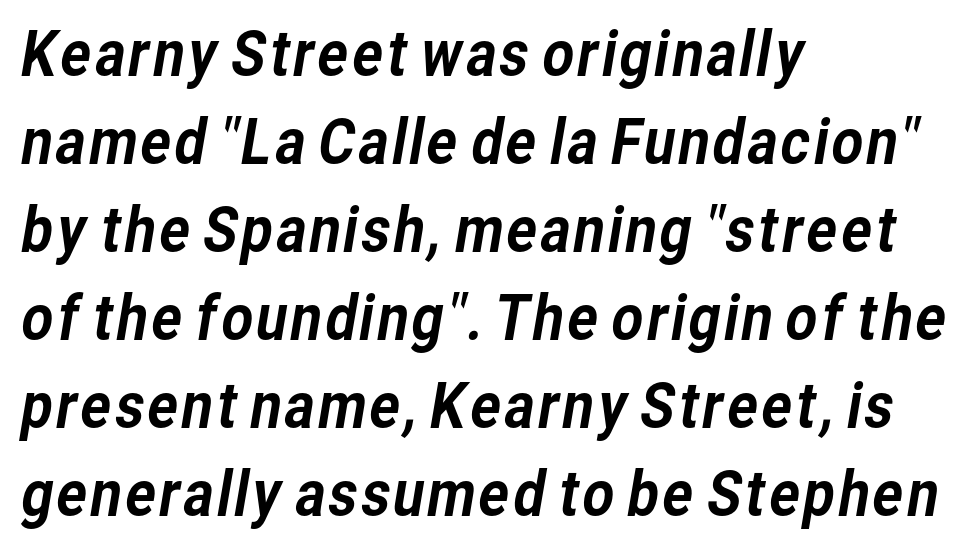
{"serif": "no", "width": "normal", "stroke_contrast": "low", "x_height": "medium", "monospaced": "no", "underline": "no", "align": "left", "line_spacing": "normal", "line_spacing_ratio": 1.42, "letter_spacing": "normal", "letter_spacing_em": 0.0, "glyph_px": 62}
